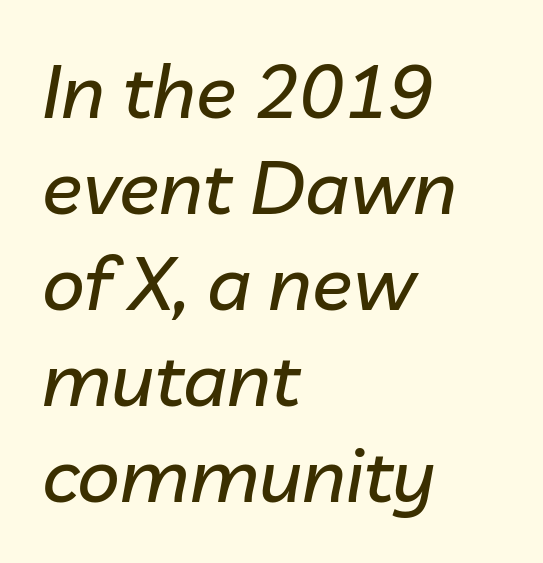
Q: Is the text italic (slanted)? A: Yes, it leans right by about 10 degrees.
Q: Is the text underlined? A: No.
Q: How is the paragraph aligned? A: Left-aligned.
Q: Is the spacing between letters normal or unusually wide? A: Normal.
Q: Is the spacing between lines tight, normal or loose? A: Normal.
Q: Width (condensed, normal, or wide)? A: Normal.
Q: Stroke contrast? A: Low.
Q: x-height? A: Medium.
Q: Monospaced? A: No.
